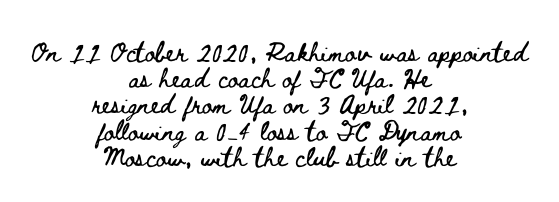
The image shows 25 px text type; set centered, tight line spacing (1.05x), normal letter spacing, not underlined.
